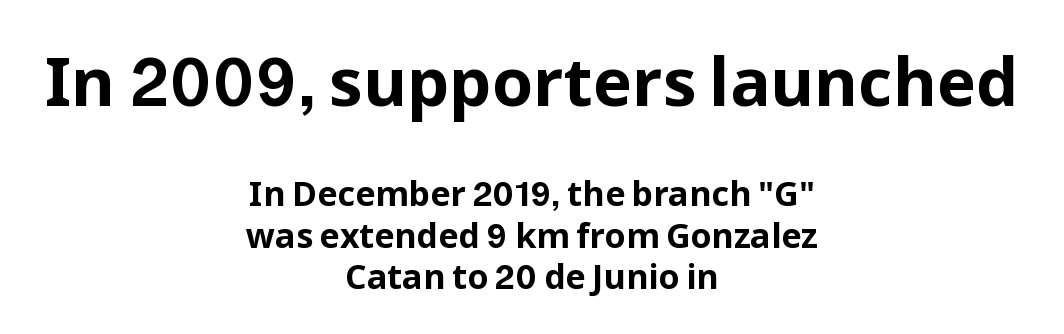
{"serif": "no", "italic": "no", "bold": "yes", "weight": "bold", "width": "normal", "stroke_contrast": "low", "x_height": "medium", "monospaced": "no", "underline": "no", "align": "center", "line_spacing_ratio": 1.22, "letter_spacing": "normal", "letter_spacing_em": 0.0, "larger_block": "first", "size_ratio": 1.97, "glyph_px": 67}
